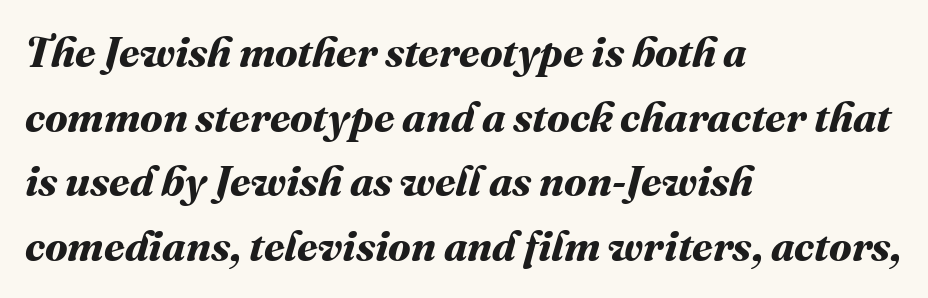
Characters follow at the spacing the type designer built in. If you measured baseline to baseline, you'd find a middling distance. The face used here is proportionally spaced, like ordinary book or web type. In terms of weight, the rendering is a true, heavy bold. Horizontally, the lines are justified to the leading edge only.
